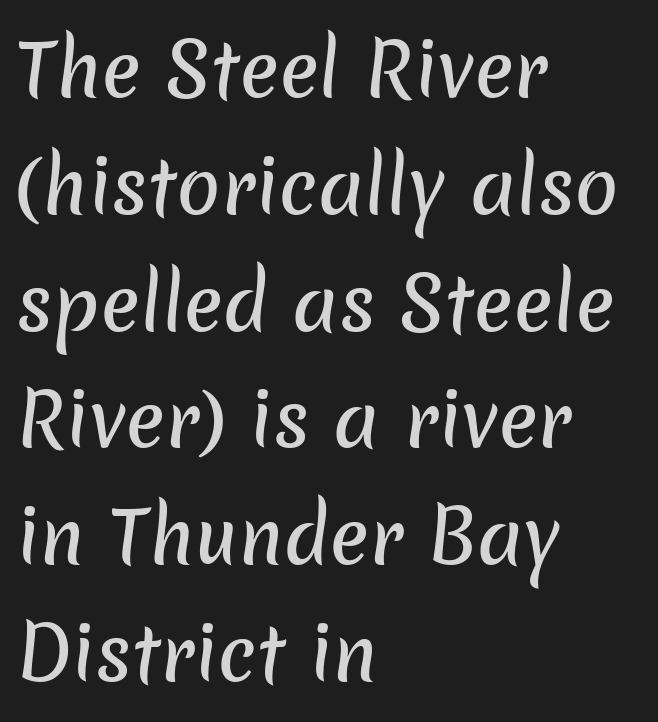
{"serif": "no", "width": "normal", "stroke_contrast": "low", "x_height": "medium", "monospaced": "no", "underline": "no", "align": "left", "line_spacing": "normal", "line_spacing_ratio": 1.6, "letter_spacing": "normal", "letter_spacing_em": 0.0, "glyph_px": 73}
